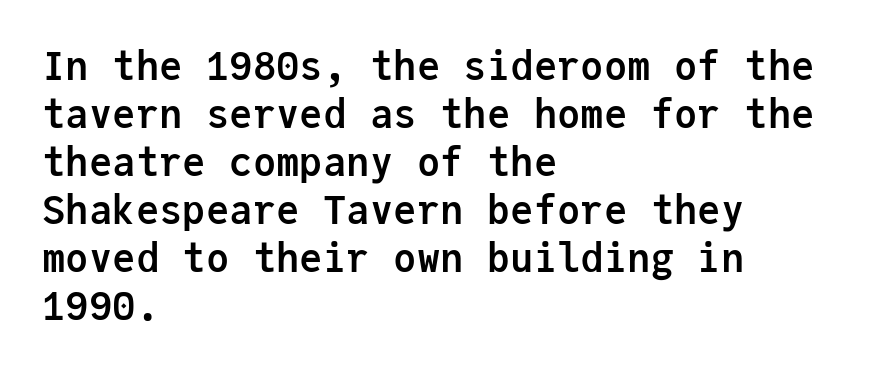
The image shows 39 px semibold sans-serif type, upright, monospaced; set left-aligned, line spacing 1.23x, normal letter spacing, not underlined; low stroke contrast and a medium x-height.
